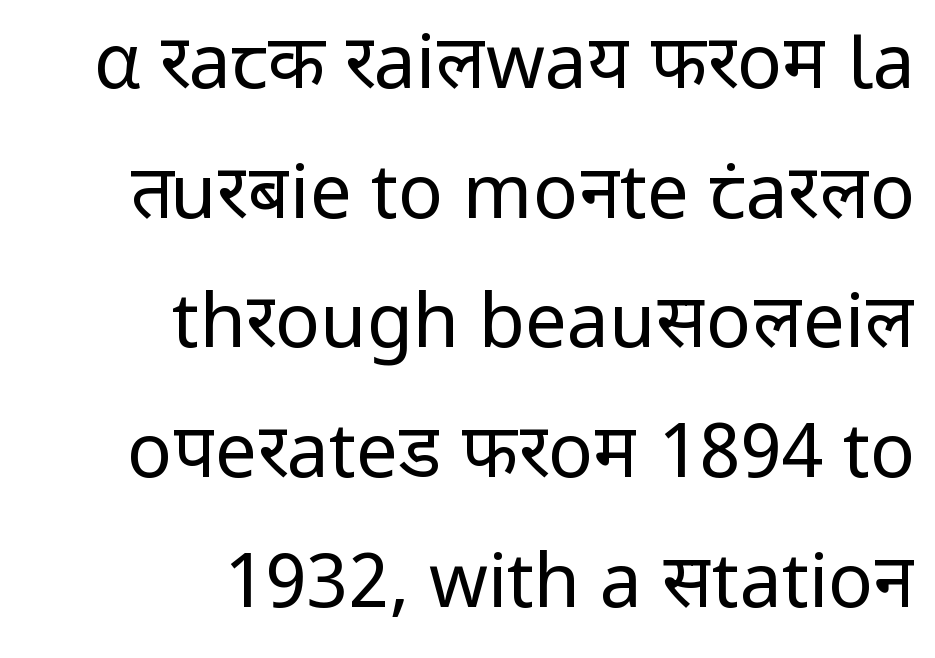
The letters advance in unequal steps, a hallmark of proportional type. Stems and bowls with no extra thickness — not bold. When letters stand straight like this, we call the style roman or upright. The face used here is a sans, in the tradition of grotesques and geometrics. A clean baseline with only descenders dipping below it.
